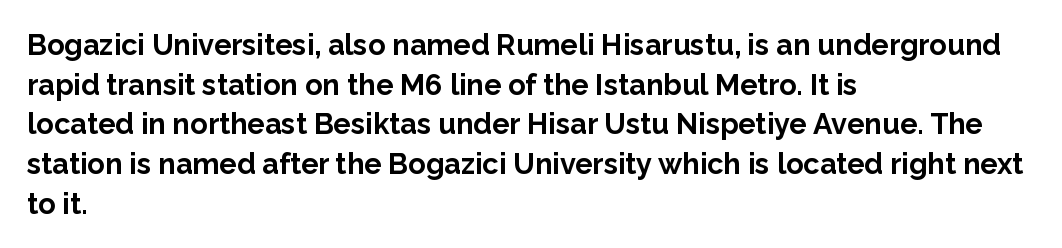
The image shows 29 px bold sans-serif type, upright; set left-aligned, normal line spacing (1.37x), normal letter spacing, not underlined; low stroke contrast and a medium x-height.
